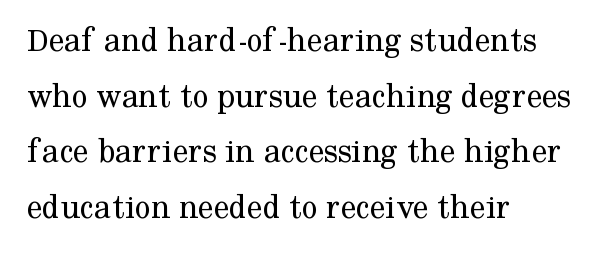
Q: Is the text bold? A: No.
Q: Is the text italic (slanted)? A: No, it is upright.
Q: Is the typeface a serif or a sans-serif typeface? A: Serif.
Q: Is the text underlined? A: No.
Q: How is the paragraph aligned? A: Left-aligned.
Q: Is the spacing between letters normal or unusually wide? A: Normal.
Q: Is the spacing between lines tight, normal or loose? A: Normal.
Q: Width (condensed, normal, or wide)? A: Normal.
Q: Stroke contrast? A: Medium.
Q: x-height? A: Medium.
Q: Monospaced? A: No.
